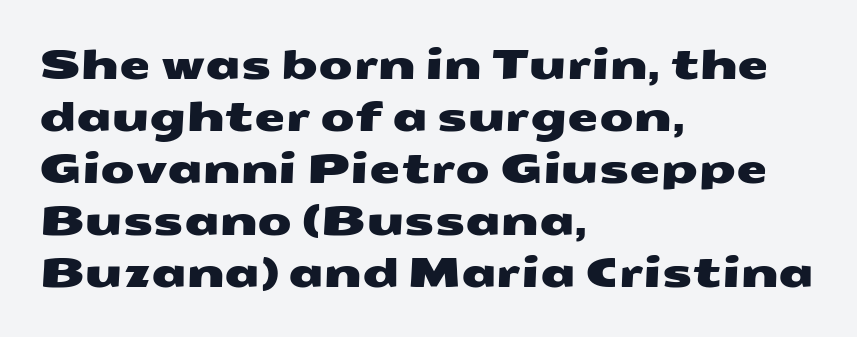
The image shows 40 px wide sans-serif type; set left-aligned, normal line spacing (1.3x), normal letter spacing, not underlined; medium stroke contrast and a medium x-height.
